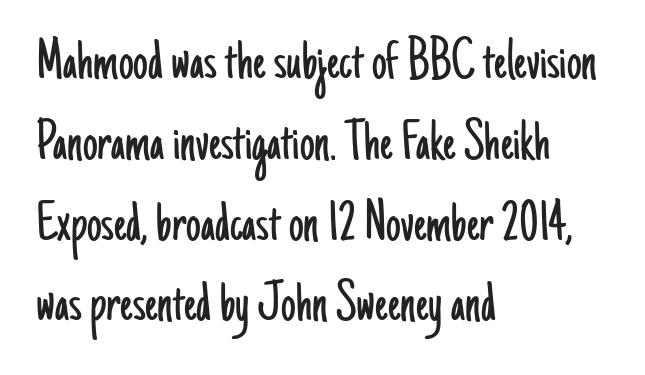
Horizontal bands of white between lines are of average thickness. Honestly, the letter spacing is just normal — you wouldn't notice it. This sample uses a sans-serif face. The specimen reads as upright at a glance. The strokes carry an ordinary text weight at most.
